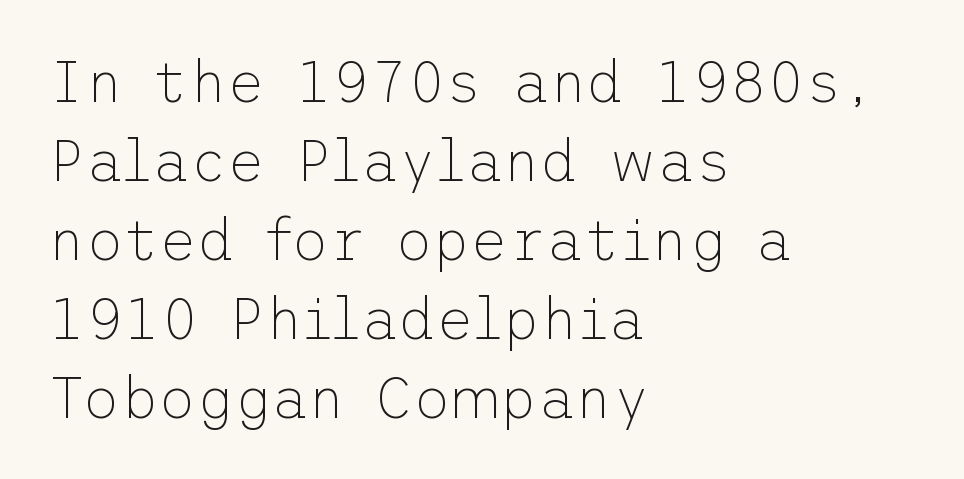
Q: Is the text bold? A: No.
Q: Is the text italic (slanted)? A: No, it is upright.
Q: Is the typeface a serif or a sans-serif typeface? A: Sans-serif.
Q: Is the text underlined? A: No.
Q: How is the paragraph aligned? A: Left-aligned.
Q: Is the spacing between letters normal or unusually wide? A: Normal.
Q: Is the spacing between lines tight, normal or loose? A: Normal.
Q: Width (condensed, normal, or wide)? A: Normal.
Q: Stroke contrast? A: Low.
Q: x-height? A: Medium.
